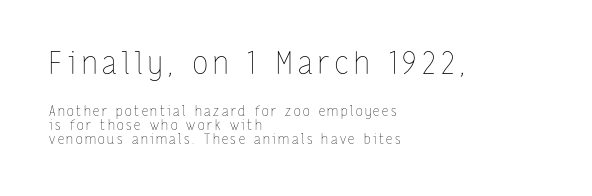
Quick note: not italic, upright. Bare-footed words on every line. Weight: not bold — regular or lighter. Looks like regular typesetting: each glyph gets only the width it needs. Top chunk: large. Bottom chunk: small. These lines stack with their left ends in a neat column.
